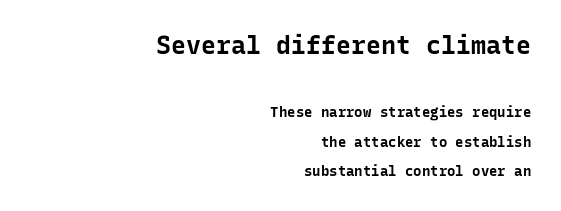
{"italic": "no", "bold": "yes", "underline": "no", "align": "right", "line_spacing": "loose", "line_spacing_ratio": 2.12, "letter_spacing": "normal", "letter_spacing_em": 0.0, "larger_block": "first", "size_ratio": 1.79, "glyph_px": 25}
